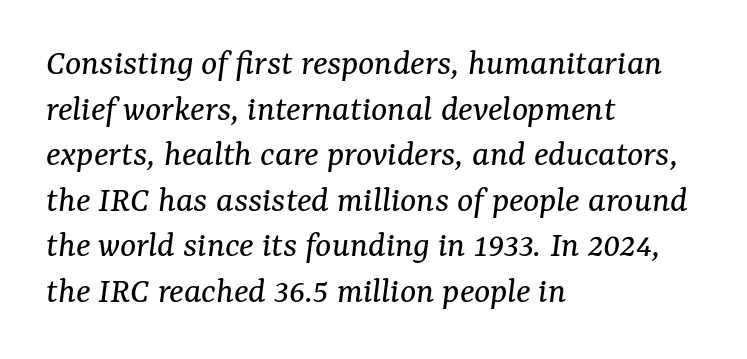
{"serif": "yes", "italic": "yes", "lean": "right", "slant_degrees": 7, "bold": "no", "weight": "regular", "width": "normal", "stroke_contrast": "medium", "x_height": "medium", "monospaced": "no", "underline": "no", "align": "left", "line_spacing_ratio": 1.2, "letter_spacing": "normal", "letter_spacing_em": 0.0, "glyph_px": 38}
